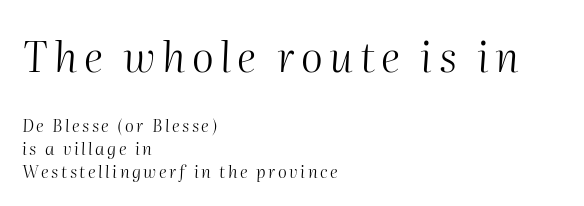
Compare the two chunks: the upper has the greater cap height. Slant detected: the letters are inclined. Summary of vertical rhythm: regular, with standard interline spacing. Compared with a centered layout, this one pins lines to the left instead. The zone under the glyphs is completely vacant. Stroke thickness stays within the range of a standard reading face or lighter.
